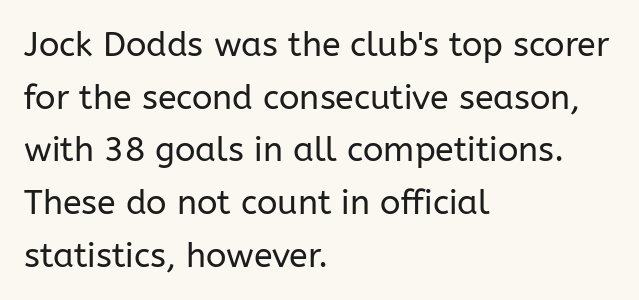
The designer went with a sans here, leaving each stem footless. Each stroke keeps to a modest, everyday thickness or less. You could call the tracking neutral — neither tight nor loose. The lines sit at an ordinary, default distance from one another. Do the characters align in a grid? No, the font is proportional.
